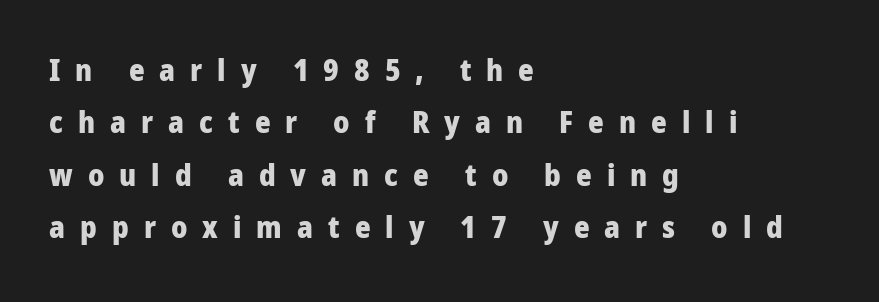
Chunky letters — that's bold for sure. The font's upright variant was chosen for this text. Character widths vary here, with narrow letters taking less room than wide ones. This sample is left-justified, so line endings fall wherever the words run out. The gaps between neighbouring characters are conspicuously large.
